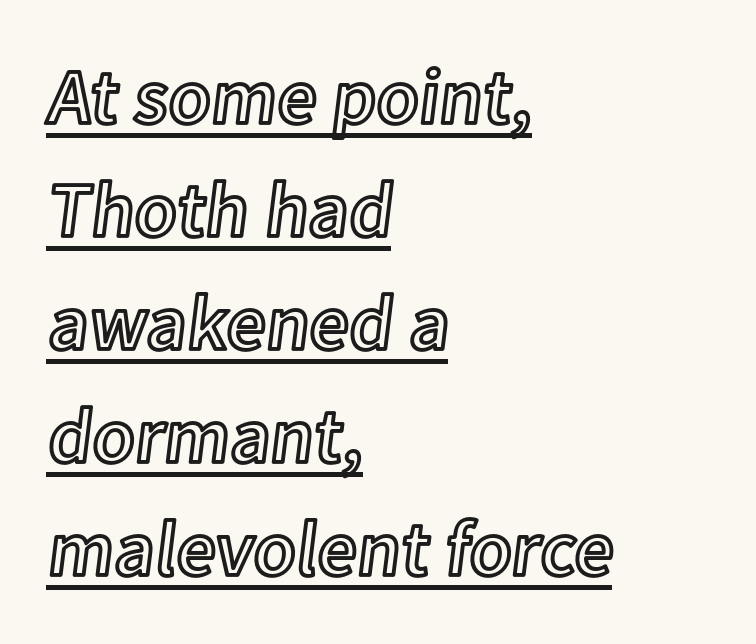
Q: Is the text italic (slanted)? A: Yes.
Q: Is the text underlined? A: Yes.
Q: How is the paragraph aligned? A: Left-aligned.
Q: Is the spacing between letters normal or unusually wide? A: Normal.
Q: Is the spacing between lines tight, normal or loose? A: Normal.
Q: Width (condensed, normal, or wide)? A: Normal.
Q: x-height? A: Medium.
Q: Monospaced? A: No.
